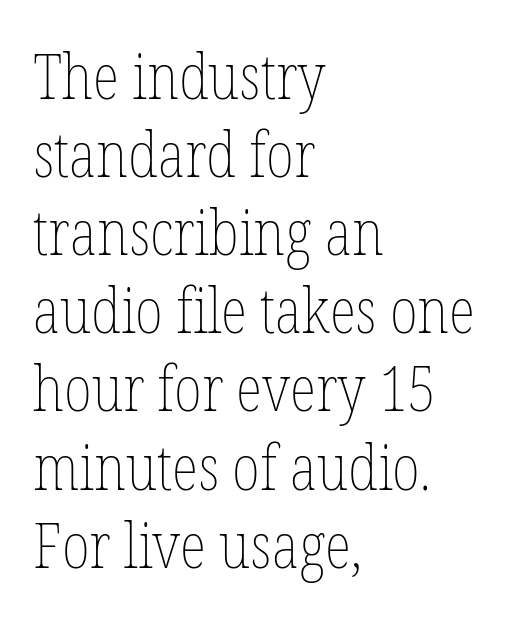
The image shows 62 px thin, condensed type, upright; set left-aligned, normal line spacing (1.26x), normal letter spacing, not underlined; low stroke contrast and a medium x-height.
